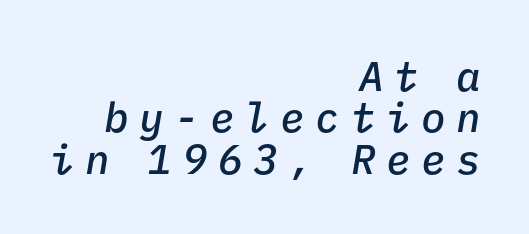
{"italic": "yes", "lean": "right", "slant_degrees": 9, "bold": "semi", "weight": "semibold", "width": "normal", "stroke_contrast": "low", "x_height": "medium", "monospaced": "yes", "underline": "no", "align": "right", "line_spacing": "tight", "line_spacing_ratio": 1.01, "letter_spacing": "wide", "letter_spacing_em": 0.26, "glyph_px": 41}
